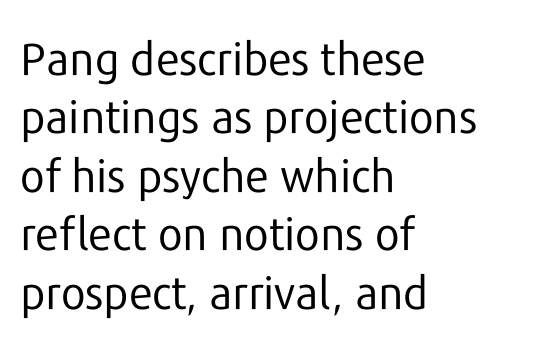
{"serif": "no", "italic": "no", "bold": "no", "weight": "regular", "width": "normal", "stroke_contrast": "low", "x_height": "medium", "monospaced": "no", "underline": "no", "align": "left", "line_spacing": "normal", "line_spacing_ratio": 1.3, "letter_spacing": "normal", "letter_spacing_em": 0.0, "glyph_px": 45}
